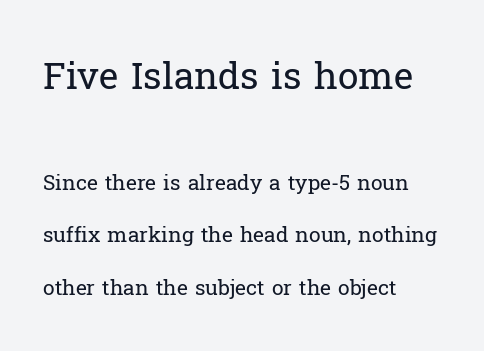
Q: Is the text bold? A: No.
Q: Is the text italic (slanted)? A: No, it is upright.
Q: Is the typeface a serif or a sans-serif typeface? A: Serif.
Q: Is the text underlined? A: No.
Q: How is the paragraph aligned? A: Left-aligned.
Q: Is the spacing between letters normal or unusually wide? A: Normal.
Q: Is the spacing between lines tight, normal or loose? A: Loose.
Q: Which block of text is set in a larger size, the first (top) or the second (bottom)? A: The first (top) one.
Q: Width (condensed, normal, or wide)? A: Normal.
Q: Stroke contrast? A: Low.
Q: x-height? A: Medium.
Q: Monospaced? A: No.
